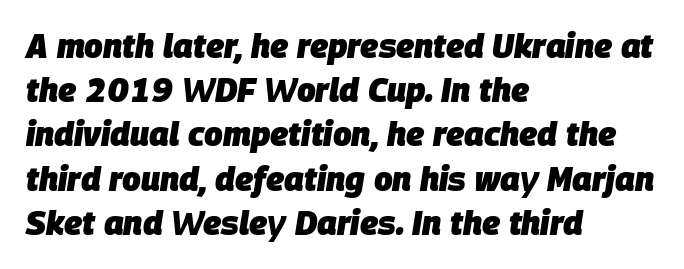
Q: Is the text bold? A: Yes.
Q: Is the text italic (slanted)? A: Yes, it leans right by about 9 degrees.
Q: Is the text underlined? A: No.
Q: How is the paragraph aligned? A: Left-aligned.
Q: Is the spacing between letters normal or unusually wide? A: Normal.
Q: Is the spacing between lines tight, normal or loose? A: Normal.
Q: Width (condensed, normal, or wide)? A: Normal.
Q: Stroke contrast? A: Low.
Q: x-height? A: Large.
Q: Monospaced? A: No.
